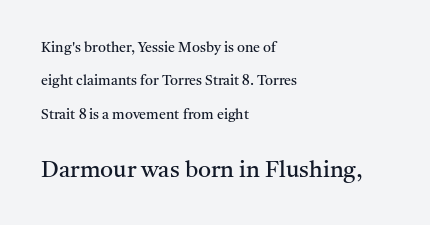
The image shows 23 px text type, upright; set left-aligned, loose line spacing (2.38x), normal letter spacing, not underlined; the second (bottom) block is 1.64x larger.
